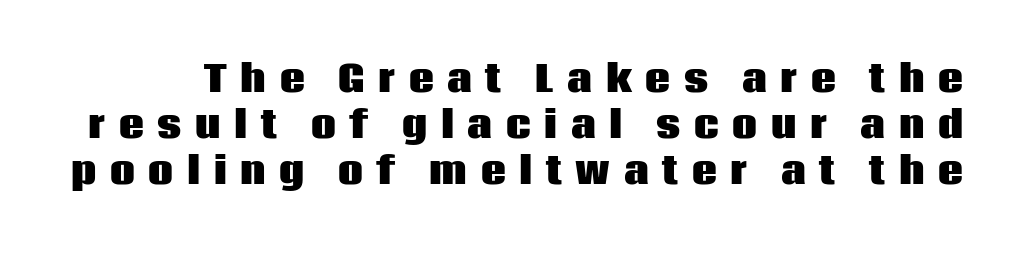
Each word looks stretched out because of the extra space between its letters. Just letters on the line, the space beneath them empty. Characters remain perfectly vertical along every line. Typesetter's note: full bold, strokes at maximum text heaviness. The font family rendered here belongs to the sans-serif group.
